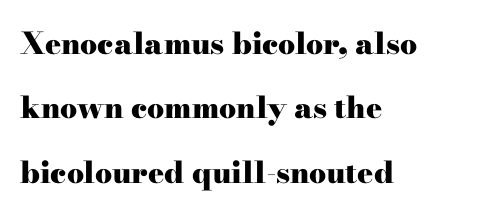
Notice how thick the strokes are: this is what a full bold looks like. Honestly, the rows look like they've been pulled way apart. Do the characters align in a grid? No, the font is proportional. The type sits square on the baseline with zero lean.
